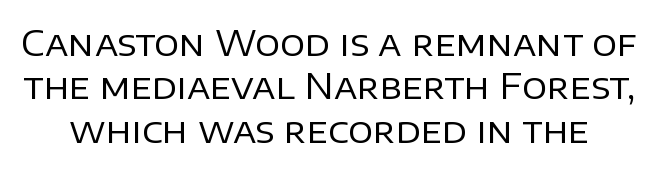
A typesetter would call this proportional, since set widths differ per character. The letters sit at their default tracking, neither squeezed nor spread. The lettering stays uniformly vertical, giving the passage a roman look. The weight tops out at a normal text grade.
